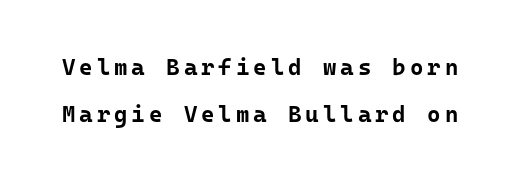
The image shows 23 px bold type, upright; set loose line spacing (2.06x), not underlined.
